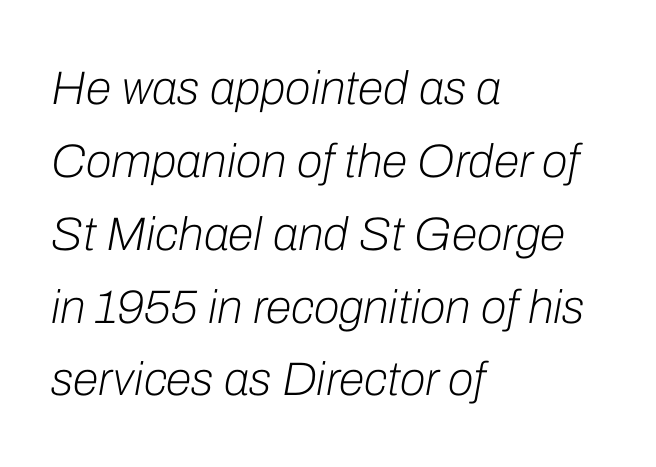
Q: Is the text bold? A: No.
Q: Is the text italic (slanted)? A: Yes, it leans right by about 10 degrees.
Q: Is the text underlined? A: No.
Q: How is the paragraph aligned? A: Left-aligned.
Q: Is the spacing between letters normal or unusually wide? A: Normal.
Q: Is the spacing between lines tight, normal or loose? A: Normal.
Q: Width (condensed, normal, or wide)? A: Normal.
Q: Stroke contrast? A: Low.
Q: x-height? A: Medium.
Q: Monospaced? A: No.
